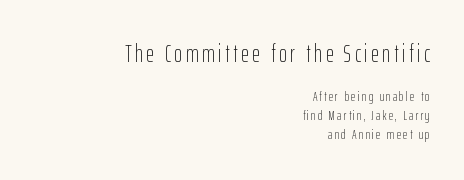
Designer's note — italics off, roman on. The strip under each line holds only bare page. Top chunk: large. Bottom chunk: small. Right-aligned paragraph, ragged on the left. Is the stroke heavy? The answer is a plain regular-or-lighter. Students, observe: this is what conventionally led text looks like.
